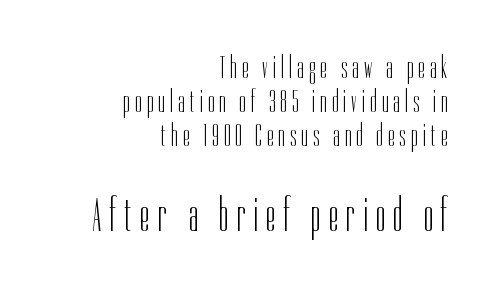
Leading: reduced. A typesetter would mark this as roman, not italic. These lines are composed in type without serifs. You could not count columns in this text — the font is proportionally spaced.
